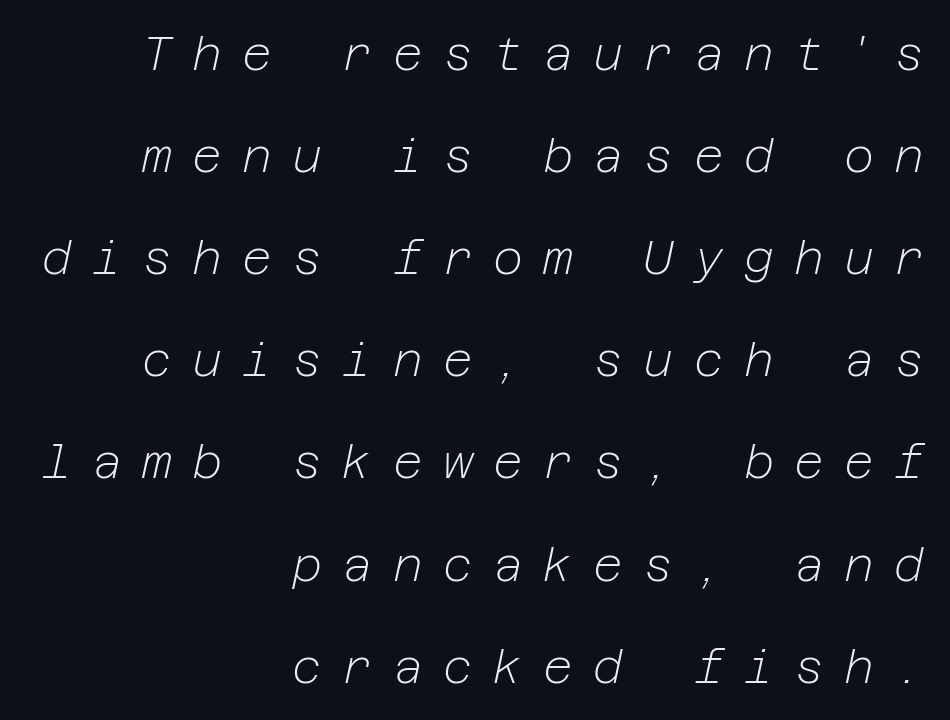
Baseline-to-baseline distance is far greater than the letter height. A light-to-regular cut is what we see here. Observe the lean: these are italic letterforms. These lines have a slow, spaced-out rhythm from letter to letter. The compositor pushed each line to the right boundary.
